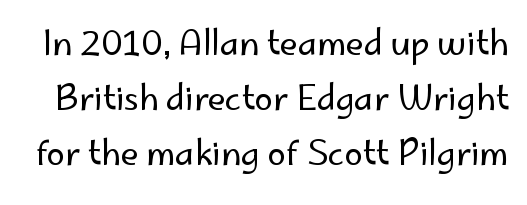
Q: Is the text bold? A: No.
Q: Is the text italic (slanted)? A: No, it is upright.
Q: Is the typeface a serif or a sans-serif typeface? A: Sans-serif.
Q: Is the text underlined? A: No.
Q: Is the spacing between letters normal or unusually wide? A: Normal.
Q: Is the spacing between lines tight, normal or loose? A: Normal.
Q: Width (condensed, normal, or wide)? A: Normal.
Q: Stroke contrast? A: Low.
Q: x-height? A: Small.
Q: Monospaced? A: No.
